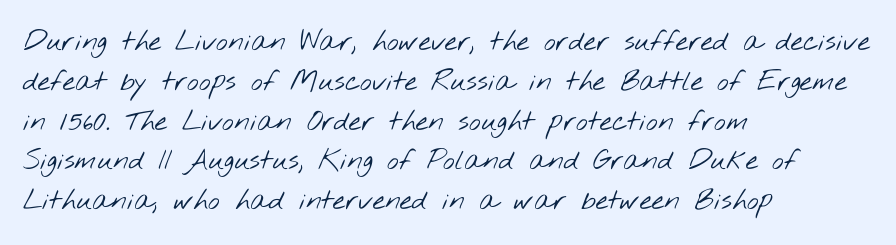
One glance says typical: line gaps are just what's usual. Default kerning and tracking; the words read as compact shapes. Nope, no serifs anywhere on these letters. The passage shown is typed in a proportional face where columns would drift.
